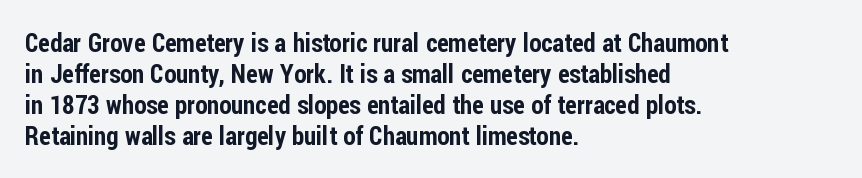
Clear beneath every line of the passage. Is the block centered? No — it sits flush against the left margin. Observe the ordinary spacing: letters are neighbours, not strangers. The letters stand upright; this is a roman face.
